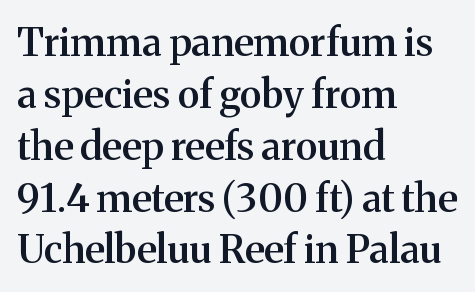
Q: Is the text bold? A: Semi-bold.
Q: Is the text italic (slanted)? A: No, it is upright.
Q: Is the typeface a serif or a sans-serif typeface? A: Serif.
Q: Is the text underlined? A: No.
Q: How is the paragraph aligned? A: Left-aligned.
Q: Is the spacing between letters normal or unusually wide? A: Normal.
Q: Is the spacing between lines tight, normal or loose? A: Normal.
Q: Width (condensed, normal, or wide)? A: Normal.
Q: Stroke contrast? A: Medium.
Q: x-height? A: Medium.
Q: Monospaced? A: No.
